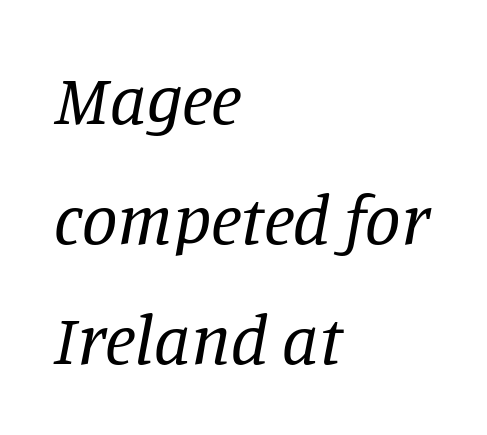
{"serif": "yes", "italic": "yes", "lean": "right", "slant_degrees": 11, "bold": "no", "weight": "regular", "width": "normal", "stroke_contrast": "low", "x_height": "large", "monospaced": "no", "underline": "no", "align": "left", "line_spacing": "normal", "line_spacing_ratio": 1.69, "letter_spacing": "normal", "letter_spacing_em": 0.0, "glyph_px": 71}
